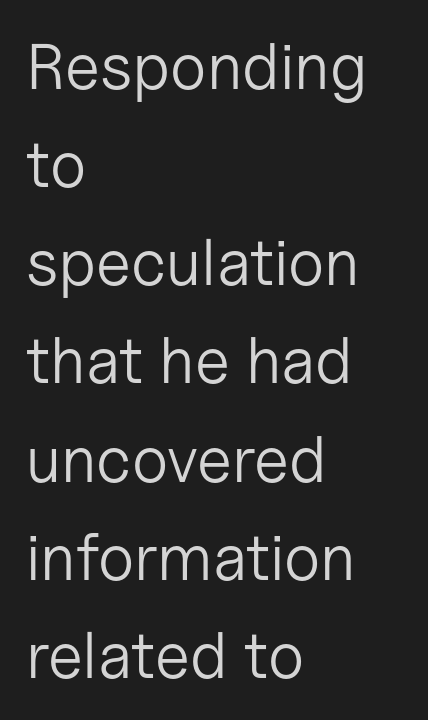
The image shows 65 px light sans-serif type, upright; set left-aligned, normal line spacing (1.51x), normal letter spacing, not underlined; low stroke contrast and a medium x-height.
